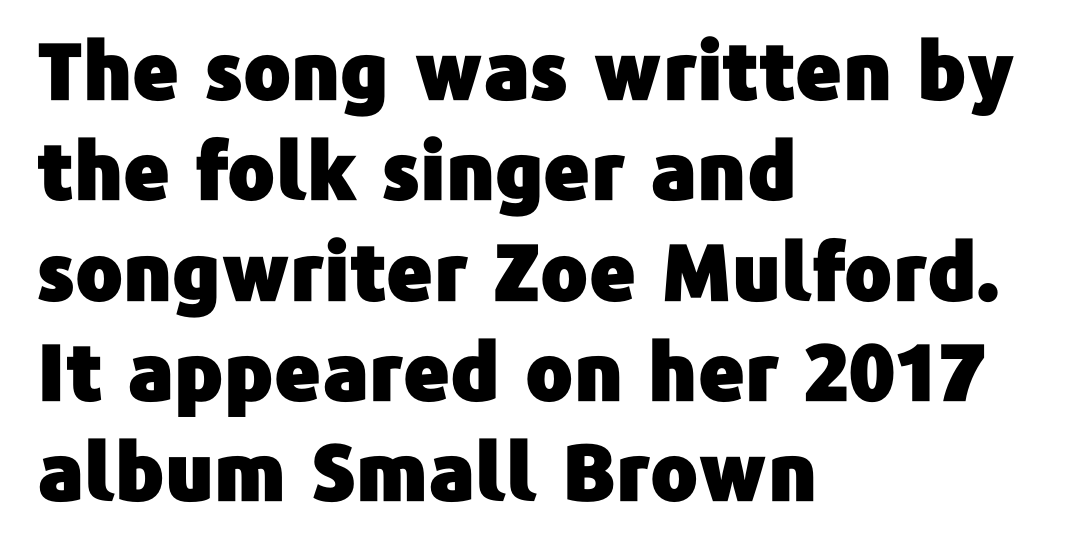
Compared with typical body copy, the letter spacing here is the same. Vertical strokes here are truly vertical. Stroke terminals: plain, sans-serif. You could not count columns in this text — the font is proportionally spaced. The setting favours the left margin, as ordinary paragraphs usually do.
